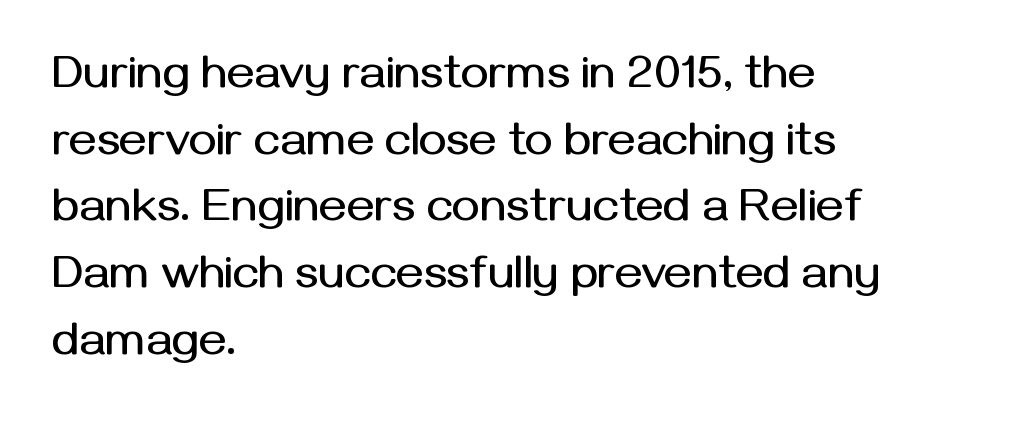
Q: Is the text italic (slanted)? A: No, it is upright.
Q: Is the typeface a serif or a sans-serif typeface? A: Sans-serif.
Q: Is the text underlined? A: No.
Q: How is the paragraph aligned? A: Left-aligned.
Q: Is the spacing between letters normal or unusually wide? A: Normal.
Q: Is the spacing between lines tight, normal or loose? A: Normal.
Q: Width (condensed, normal, or wide)? A: Normal.
Q: Stroke contrast? A: Medium.
Q: x-height? A: Medium.
Q: Monospaced? A: No.
